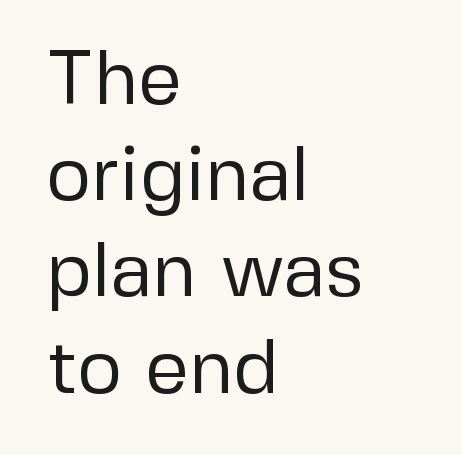
{"serif": "no", "italic": "no", "bold": "no", "weight": "regular", "width": "normal", "stroke_contrast": "low", "x_height": "medium", "monospaced": "no", "underline": "no", "align": "left", "line_spacing": "normal", "line_spacing_ratio": 1.25, "letter_spacing": "normal", "letter_spacing_em": 0.0, "glyph_px": 77}
